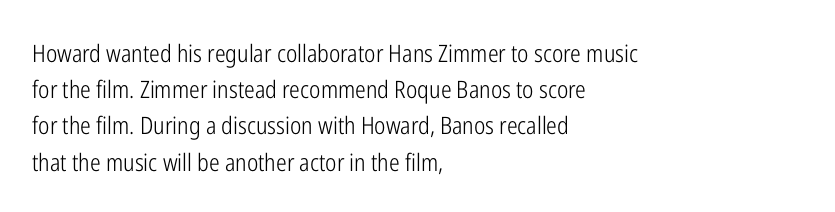
Default kerning and tracking; the words read as compact shapes. Tall strokes in this sample are plumb rather than angled. This rendering uses left alignment, leaving the right contour irregular. Students, observe: this is what conventionally led text looks like. Each stroke keeps to a modest, everyday thickness or less. Honestly, there is no underline to notice here at all.
